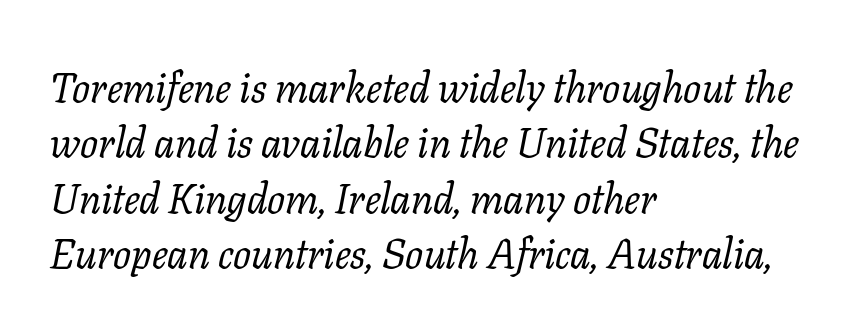
Yep, that's italic — everything's leaning. Glance below the letters and you will spot only blank space. The rendering uses natural spacing where letterforms have individual widths. A classic flush-left, rag-right setting is used for this passage.
